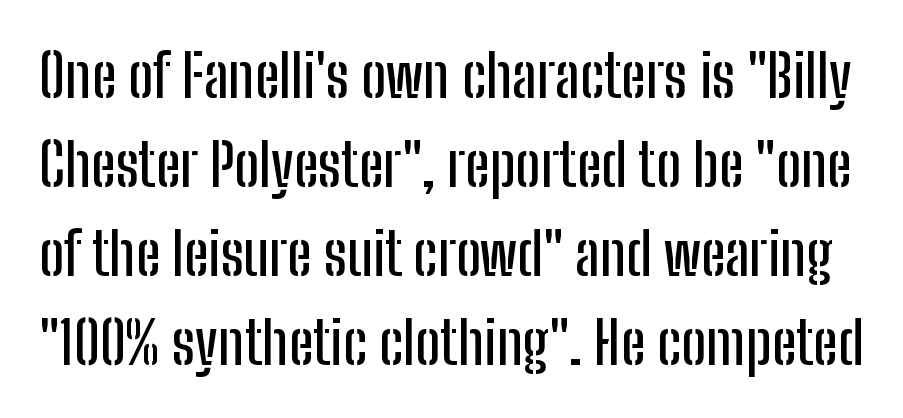
{"serif": "no", "italic": "no", "width": "condensed", "stroke_contrast": "low", "x_height": "medium", "monospaced": "no", "underline": "no", "line_spacing": "normal", "line_spacing_ratio": 1.51, "letter_spacing": "normal", "letter_spacing_em": 0.0, "glyph_px": 59}
